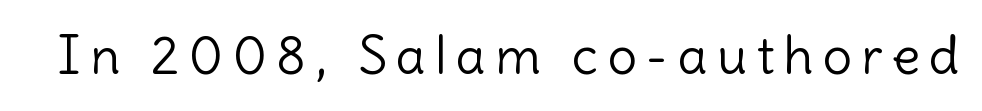
Here the designer chose a conventional face with non-uniform glyph widths. Check the space under the baseline: it is left empty. Ascenders rise straight up at ninety degrees. Heft: none added — not bold. A sans-serif font was chosen for this passage.
